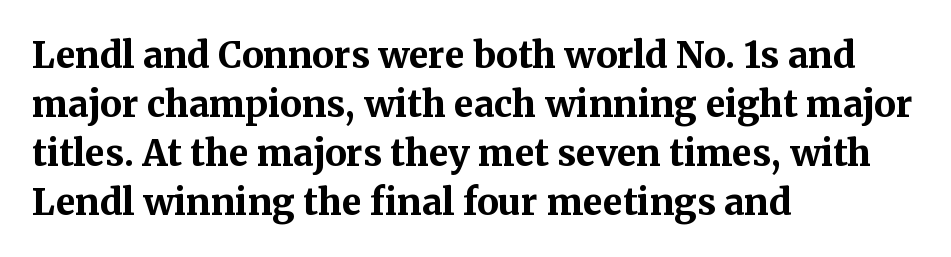
You can tell from the footed stems that serif type was used. Tracking here is standard; glyphs follow each other at the usual distance. Proportional: the letters do not fall into vertical columns. Type without underlining.
